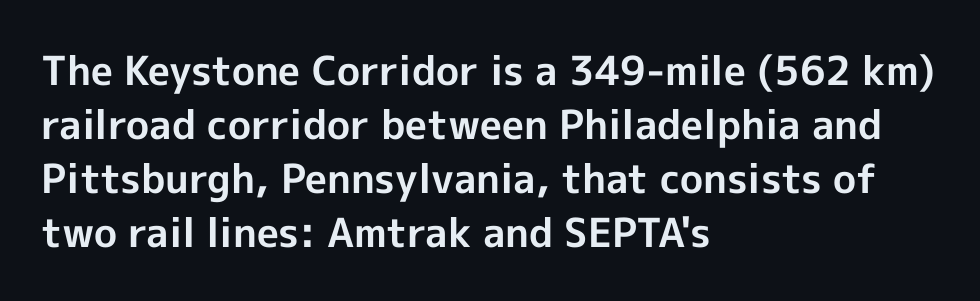
The passage shown is typed in a proportional face where columns would drift. Letters rest on an invisible, unmarked baseline. The typesetter chose a ragged-right arrangement here. The passage shown is typeset with a sans-serif family. Every character sits straight up, as roman type does.
